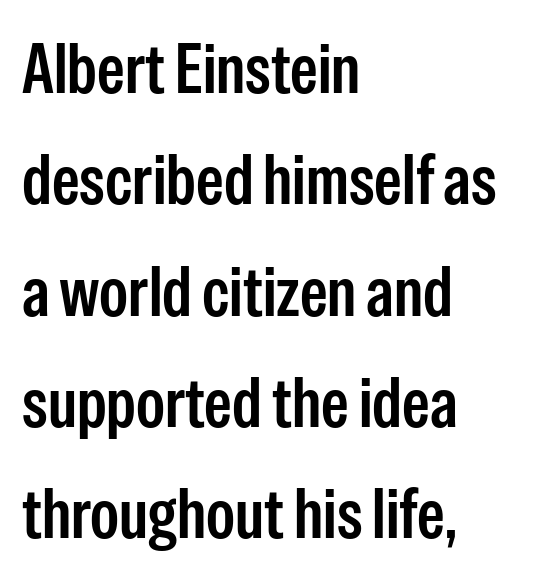
{"serif": "no", "italic": "no", "bold": "semi", "weight": "semibold", "width": "condensed", "stroke_contrast": "low", "x_height": "medium", "monospaced": "no", "underline": "no", "align": "left", "line_spacing": "normal", "line_spacing_ratio": 1.59, "letter_spacing": "normal", "letter_spacing_em": 0.0, "glyph_px": 70}
